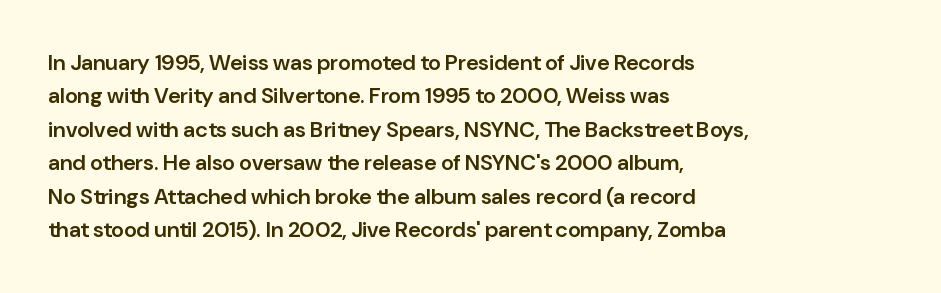
The image shows 22 px text type, upright; set left-aligned, normal line spacing (1.52x), normal letter spacing, not underlined.
